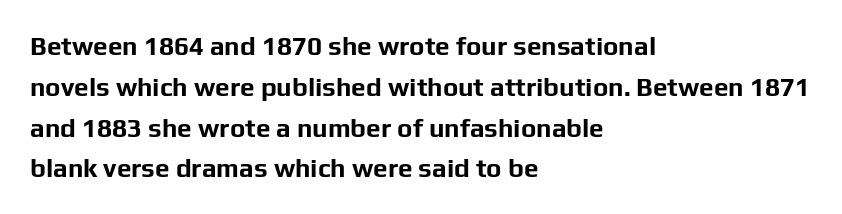
A dark, heavy texture on the line: the type is bold. Characters follow at the spacing the type designer built in. The designer left line spacing at the default. Unmarked baselines from the first word to the last. Posture: vertical.
